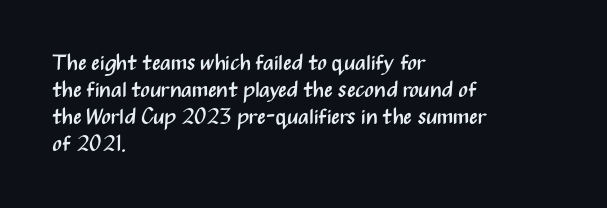
The image shows 22 px text type, upright; set left-aligned, line spacing 1.22x, normal letter spacing, not underlined.
